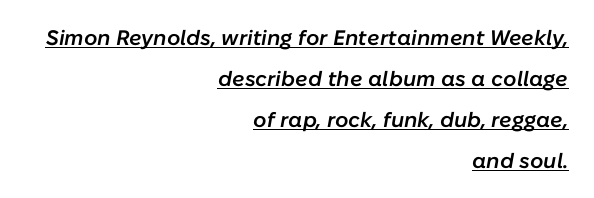
Q: Is the text bold? A: Semi-bold.
Q: Is the text italic (slanted)? A: Yes, it leans right by about 10 degrees.
Q: Is the text underlined? A: Yes.
Q: How is the paragraph aligned? A: Right-aligned.
Q: Is the spacing between letters normal or unusually wide? A: Normal.
Q: Is the spacing between lines tight, normal or loose? A: Loose.
